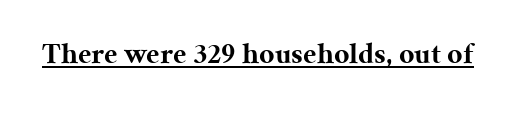
The image shows 30 px bold serif type, upright; set normal letter spacing, underlined; medium stroke contrast and a medium x-height.
